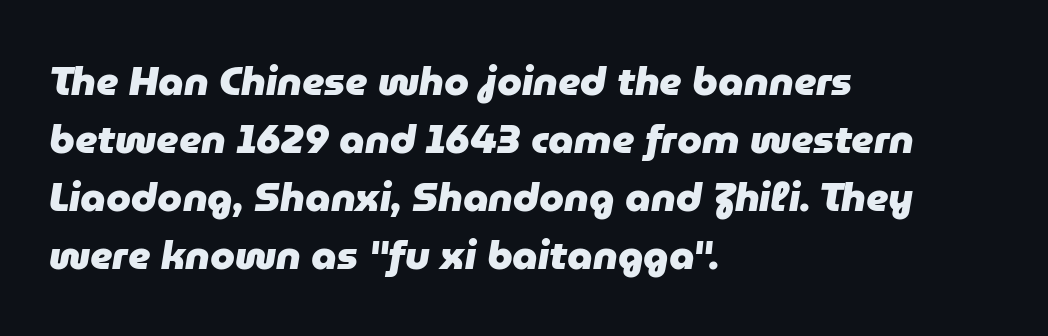
What weight is shown? A full bold with thick strokes. The rows are spaced the way most documents space them. Tracking here is standard; glyphs follow each other at the usual distance. These lines are rendered in a variable-pitch font.
